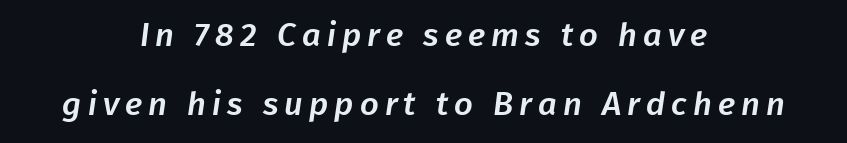
The lines in this sample share a center point and differ in where they start and stop. Typographically, this falls in the sans-serif category. Here the designer chose a conventional face with non-uniform glyph widths. Airy leading.
